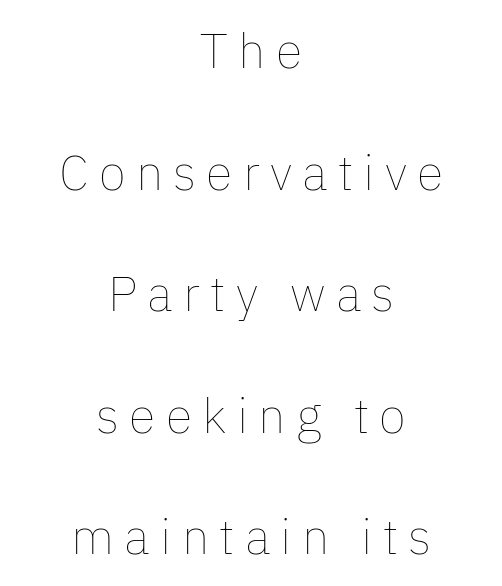
The image shows 49 px thin type, upright; set centered, loose line spacing (2.48x), unusually wide letter spacing (+0.21 em), not underlined; low stroke contrast and a medium x-height.
